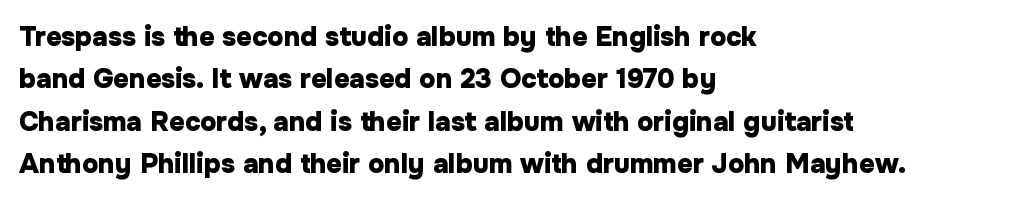
Q: Is the text bold? A: Yes.
Q: Is the text italic (slanted)? A: No, it is upright.
Q: Is the text underlined? A: No.
Q: How is the paragraph aligned? A: Left-aligned.
Q: Is the spacing between letters normal or unusually wide? A: Normal.
Q: Is the spacing between lines tight, normal or loose? A: Normal.
